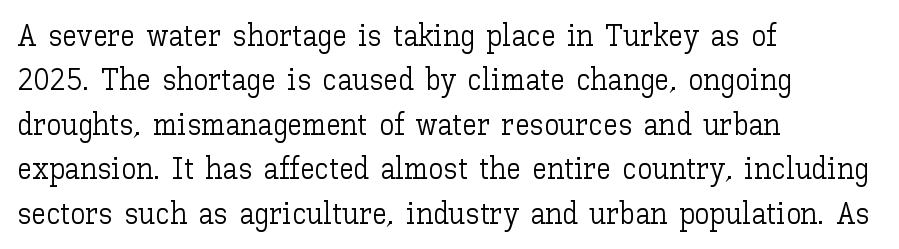
The image shows 30 px light type, upright; set left-aligned, normal line spacing (1.48x), normal letter spacing, not underlined; low stroke contrast and a medium x-height.
